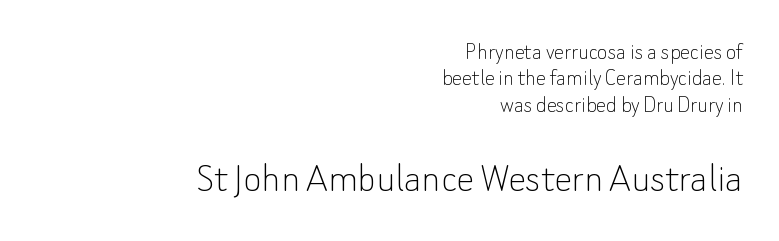
Q: Is the text bold? A: No.
Q: Is the text italic (slanted)? A: No, it is upright.
Q: Is the typeface a serif or a sans-serif typeface? A: Sans-serif.
Q: Is the text underlined? A: No.
Q: How is the paragraph aligned? A: Right-aligned.
Q: Is the spacing between letters normal or unusually wide? A: Normal.
Q: Is the spacing between lines tight, normal or loose? A: Tight.
Q: Which block of text is set in a larger size, the first (top) or the second (bottom)? A: The second (bottom) one.
Q: Width (condensed, normal, or wide)? A: Normal.
Q: Stroke contrast? A: Low.
Q: x-height? A: Small.
Q: Monospaced? A: No.
